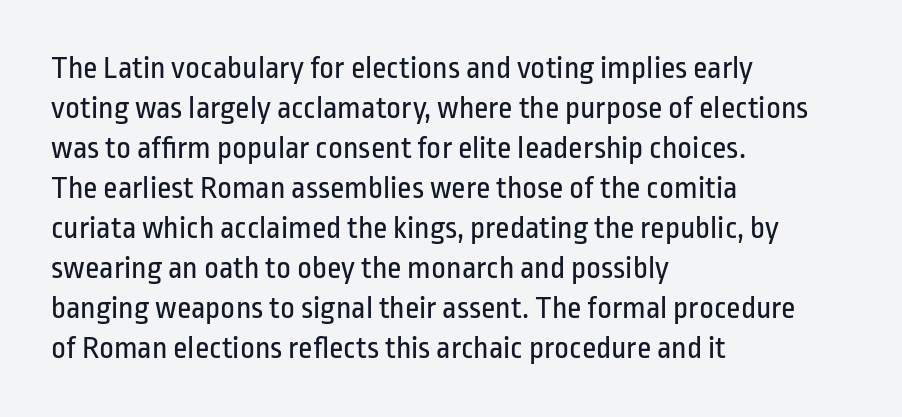
No extra tracking has been applied to these lines. Designer's note — italics off, roman on. Is this a fixed-width face? No — the glyphs have proportional, varying widths. No feet cap the strokes, marking this as sans-serif type. The leading is moderate, giving the passage an even texture.
